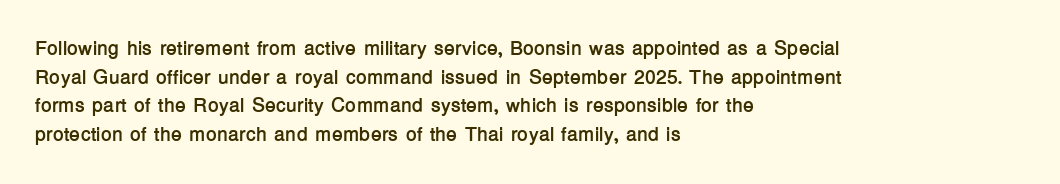
Q: Is the text bold? A: Yes.
Q: Is the text italic (slanted)? A: No, it is upright.
Q: Is the text underlined? A: No.
Q: How is the paragraph aligned? A: Left-aligned.
Q: Is the spacing between letters normal or unusually wide? A: Normal.
Q: Is the spacing between lines tight, normal or loose? A: Normal.
